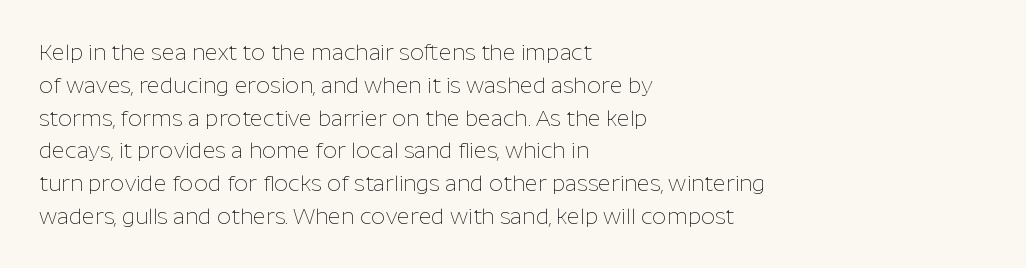
Q: Is the text bold? A: No.
Q: Is the text italic (slanted)? A: No, it is upright.
Q: Is the text underlined? A: No.
Q: How is the paragraph aligned? A: Left-aligned.
Q: Is the spacing between letters normal or unusually wide? A: Normal.
Q: Is the spacing between lines tight, normal or loose? A: Normal.
